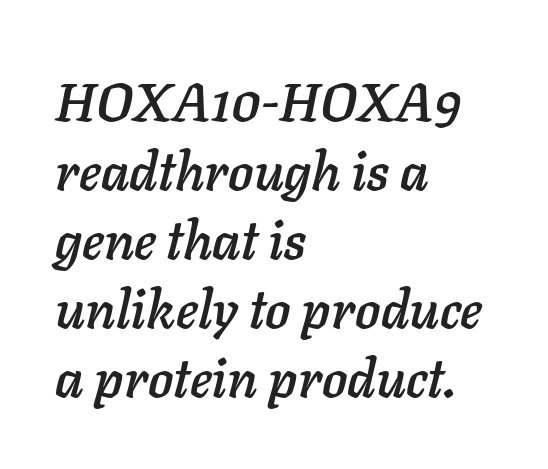
The image shows 53 px text type, italic (leaning right); set left-aligned, normal line spacing (1.3x), normal letter spacing, not underlined; low stroke contrast and a medium x-height.
